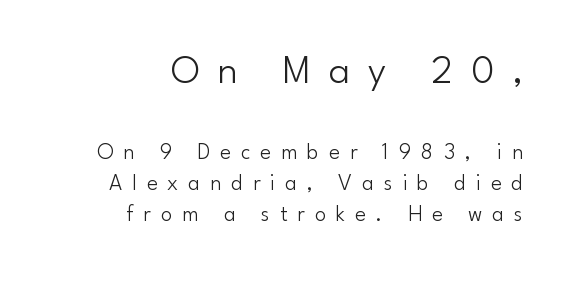
Q: Is the text bold? A: No.
Q: Is the text italic (slanted)? A: No, it is upright.
Q: Is the typeface a serif or a sans-serif typeface? A: Sans-serif.
Q: Is the text underlined? A: No.
Q: How is the paragraph aligned? A: Right-aligned.
Q: Is the spacing between letters normal or unusually wide? A: Unusually wide.
Q: Is the spacing between lines tight, normal or loose? A: Normal.
Q: Which block of text is set in a larger size, the first (top) or the second (bottom)? A: The first (top) one.
Q: Width (condensed, normal, or wide)? A: Normal.
Q: Stroke contrast? A: Low.
Q: x-height? A: Small.
Q: Monospaced? A: No.
